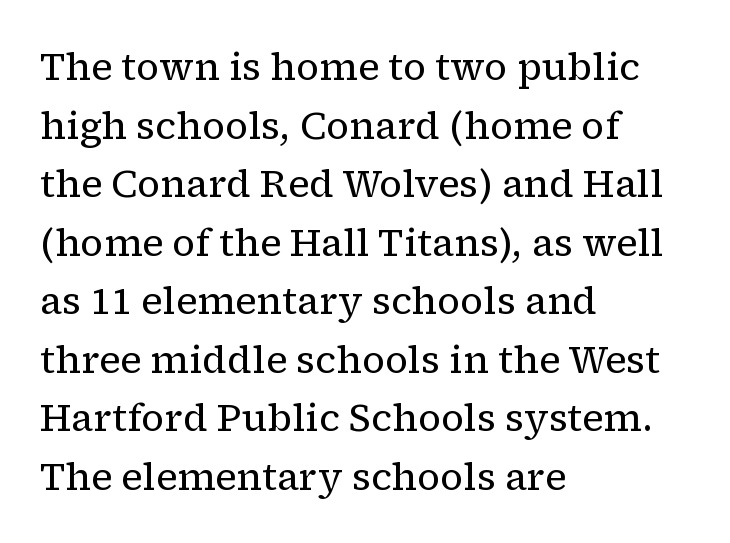
Q: Is the text bold? A: No.
Q: Is the text italic (slanted)? A: No, it is upright.
Q: Is the typeface a serif or a sans-serif typeface? A: Serif.
Q: Is the text underlined? A: No.
Q: How is the paragraph aligned? A: Left-aligned.
Q: Is the spacing between letters normal or unusually wide? A: Normal.
Q: Is the spacing between lines tight, normal or loose? A: Normal.
Q: Width (condensed, normal, or wide)? A: Normal.
Q: Stroke contrast? A: Low.
Q: x-height? A: Medium.
Q: Monospaced? A: No.
